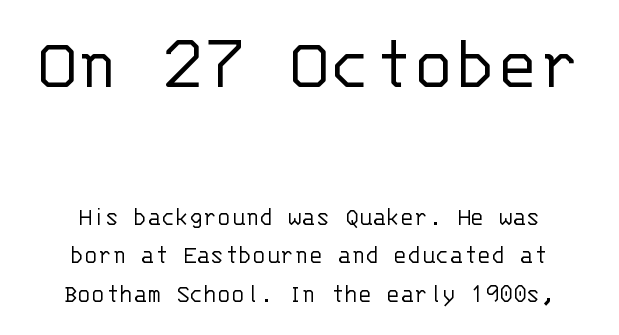
Weight: regular or lighter. This block has exactly the height ordinary leading produces. Spacing verdict: monospaced, one width for all characters. Unlike italic type, these characters show no tilt at all. The typesetter chose a symmetrical, centered arrangement here. A student would notice the top passage is typeset larger than what follows.
